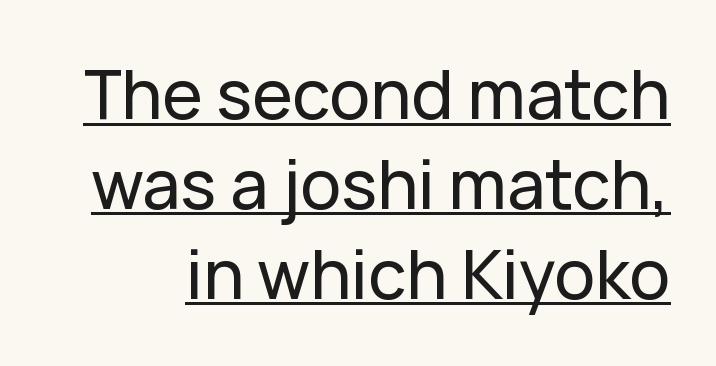
Q: Is the text italic (slanted)? A: No, it is upright.
Q: Is the typeface a serif or a sans-serif typeface? A: Sans-serif.
Q: Is the text underlined? A: Yes.
Q: Is the spacing between letters normal or unusually wide? A: Normal.
Q: Is the spacing between lines tight, normal or loose? A: Normal.
Q: Width (condensed, normal, or wide)? A: Normal.
Q: Stroke contrast? A: Low.
Q: x-height? A: Medium.
Q: Monospaced? A: No.
